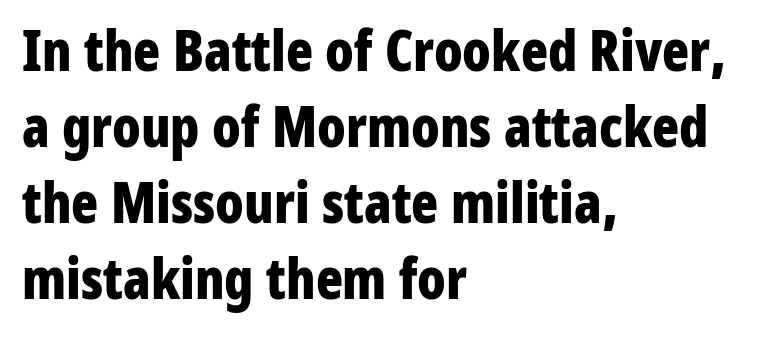
The image shows 56 px bold, condensed sans-serif type, upright; set left-aligned, normal line spacing (1.36x), normal letter spacing, not underlined; low stroke contrast and a medium x-height.
